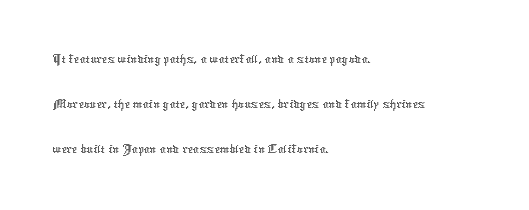
The image shows 30 px thin type, upright; set left-aligned, normal line spacing (1.5x), normal letter spacing, not underlined; low stroke contrast and a medium x-height.
